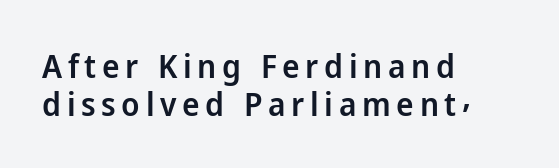
I'd describe the lettering as semibold — firm but not a full bold. The lines are packed closely together with very little leading. This is roman type, the default non-slanted kind. A typesetter would label this face a sans. You could not count columns in this text — the font is proportionally spaced. The paragraph has a hard left edge and a soft right edge.
